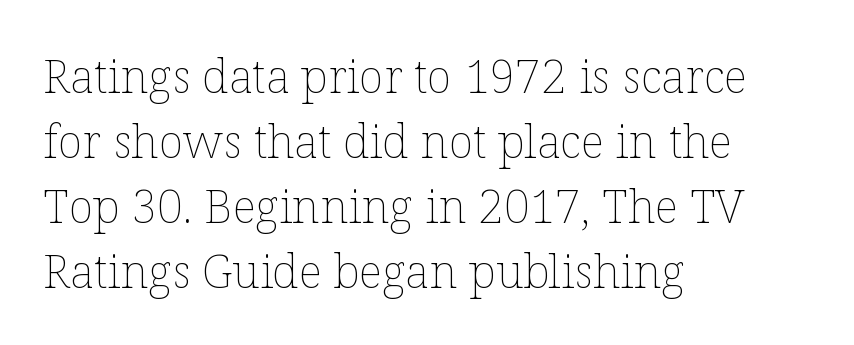
The image shows 46 px thin type, upright; set left-aligned, normal line spacing (1.41x), normal letter spacing, not underlined; low stroke contrast and a medium x-height.
